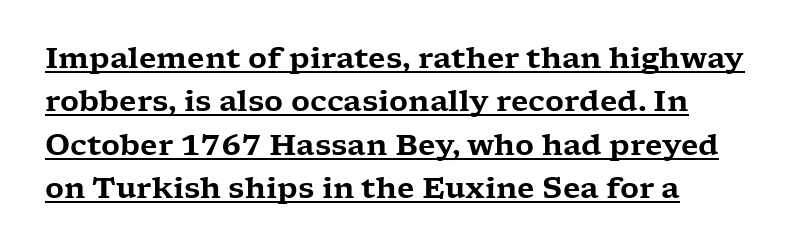
{"serif": "yes", "italic": "no", "width": "wide", "stroke_contrast": "low", "x_height": "medium", "monospaced": "no", "underline": "yes", "line_spacing": "normal", "line_spacing_ratio": 1.5, "letter_spacing": "normal", "letter_spacing_em": 0.0, "glyph_px": 29}
